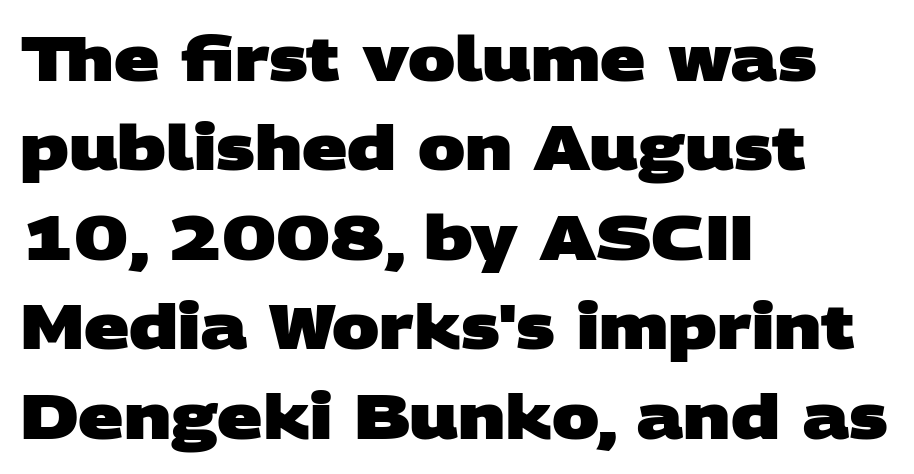
Tracking here is standard; glyphs follow each other at the usual distance. The type family on display is of the sans-serif kind. Do the characters align in a grid? No, the font is proportional. Reading down the column, the eye jumps a familiar distance to each next line.
